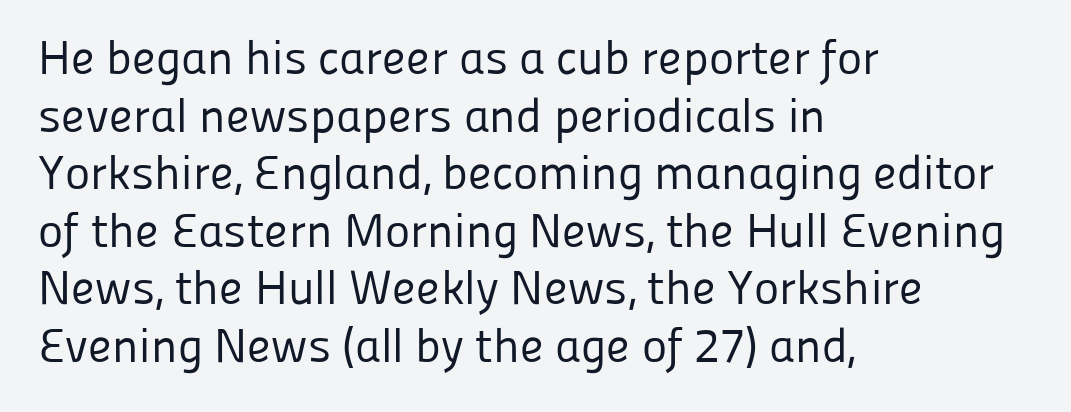
The image shows 48 px regular-weight sans-serif type, upright; set left-aligned, line spacing 1.2x, normal letter spacing, not underlined; low stroke contrast and a medium x-height.
